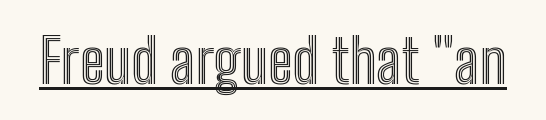
These lines are rendered in a variable-pitch font. You could call the tracking neutral — neither tight nor loose. You can see a thin bar hugging the bottom of the glyphs. Ordinary non-slanted type is in use.
